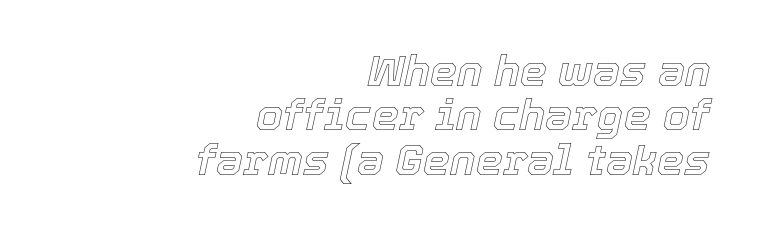
{"italic": "yes", "lean": "right", "slant_degrees": 12, "width": "normal", "x_height": "medium", "monospaced": "no", "underline": "no", "align": "right", "line_spacing": "tight", "line_spacing_ratio": 1.03, "letter_spacing": "normal", "letter_spacing_em": 0.0, "glyph_px": 43}
